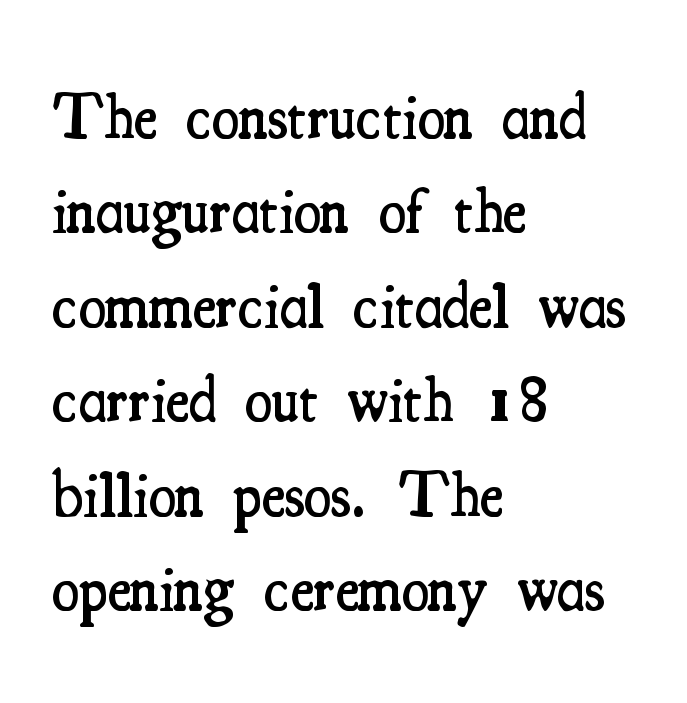
Proportional: the letters do not fall into vertical columns. To sum up the face: it has serifs. Slightly chunky letters — semibold, I'd say, not full bold. Horizontally, the lines are justified to the leading edge only. The zone under the glyphs is completely vacant. If you drew a line through each stem, it would be perfectly vertical.
